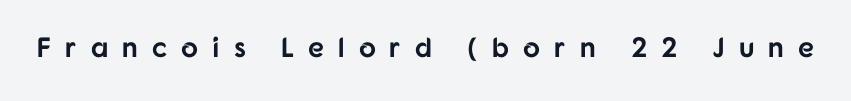
{"serif": "no", "italic": "no", "bold": "yes", "weight": "bold", "width": "normal", "stroke_contrast": "low", "x_height": "medium", "monospaced": "no", "underline": "no", "letter_spacing": "wide", "letter_spacing_em": 0.5, "glyph_px": 28}
